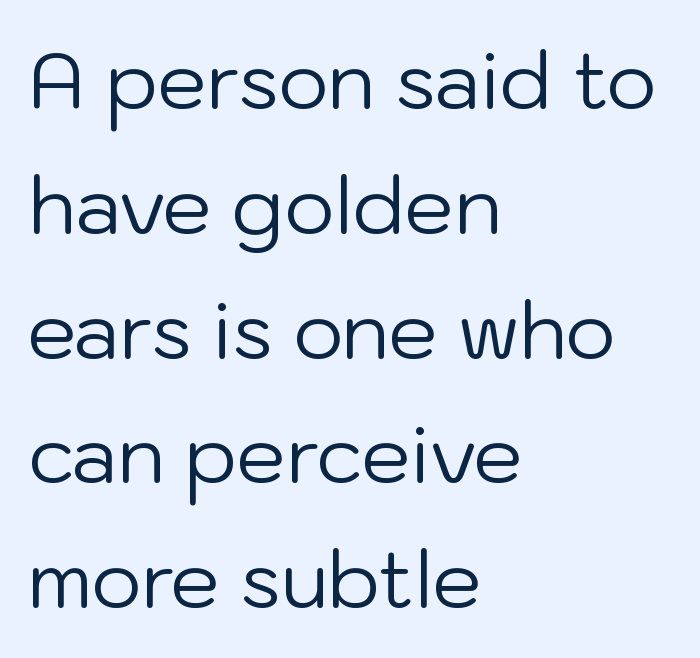
Q: Is the text bold? A: No.
Q: Is the text italic (slanted)? A: No, it is upright.
Q: Is the typeface a serif or a sans-serif typeface? A: Sans-serif.
Q: Is the text underlined? A: No.
Q: How is the paragraph aligned? A: Left-aligned.
Q: Is the spacing between letters normal or unusually wide? A: Normal.
Q: Is the spacing between lines tight, normal or loose? A: Normal.
Q: Width (condensed, normal, or wide)? A: Normal.
Q: Stroke contrast? A: Low.
Q: x-height? A: Medium.
Q: Monospaced? A: No.
